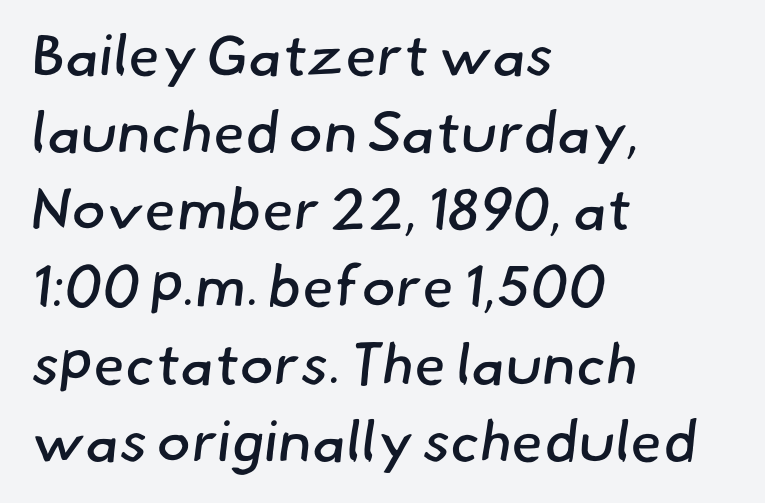
The image shows 58 px regular-weight sans-serif type; set left-aligned, normal line spacing (1.33x), normal letter spacing, not underlined; low stroke contrast and a small x-height.
